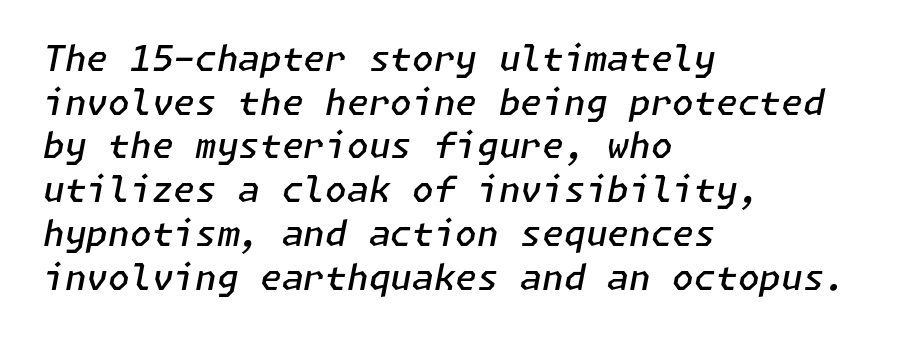
The image shows 35 px semibold type, italic (leaning right); set left-aligned, normal line spacing (1.25x), normal letter spacing, not underlined; low stroke contrast and a medium x-height.
